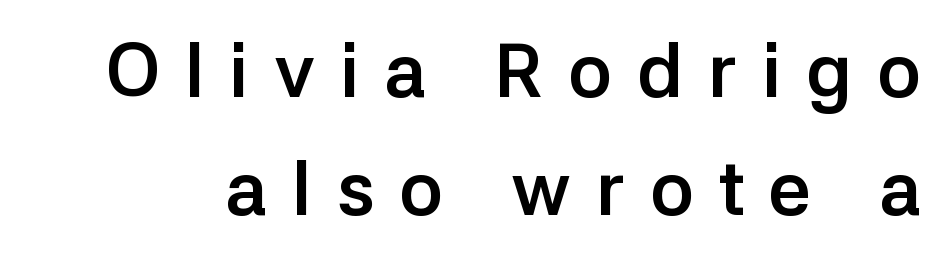
Q: Is the text bold? A: Yes.
Q: Is the text italic (slanted)? A: No, it is upright.
Q: Is the typeface a serif or a sans-serif typeface? A: Sans-serif.
Q: Is the text underlined? A: No.
Q: Is the spacing between letters normal or unusually wide? A: Unusually wide.
Q: Is the spacing between lines tight, normal or loose? A: Normal.
Q: Width (condensed, normal, or wide)? A: Normal.
Q: Stroke contrast? A: Low.
Q: x-height? A: Medium.
Q: Monospaced? A: No.
